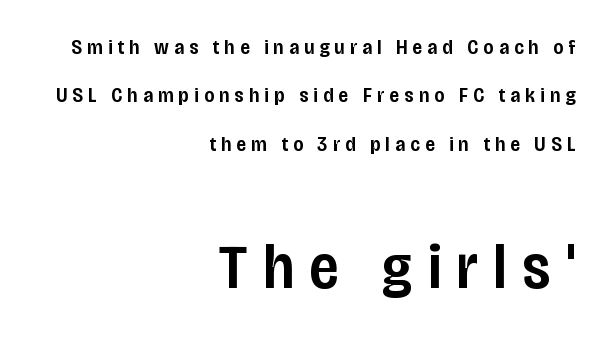
The image shows 63 px semibold, condensed sans-serif type, upright; set right-aligned, loose line spacing (2.3x), unusually wide letter spacing (+0.25 em), not underlined; the second (bottom) block is 3.0x larger; low stroke contrast and a large x-height.
